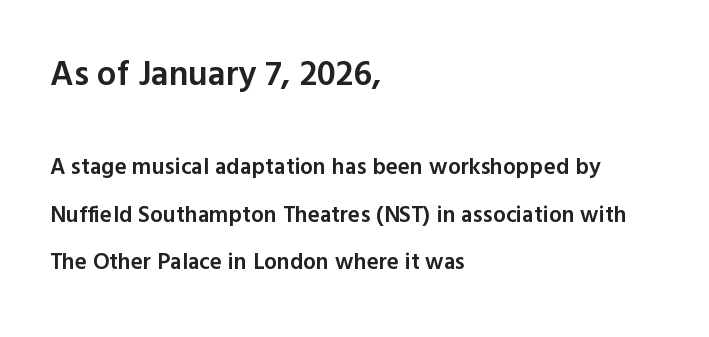
A typesetter would mark this as roman, not italic. Compared with typical body copy, the letter spacing here is the same. The face used here appears at its bigger size in the upper chunk. Decoration check: the copy has no underline. Alignment: flush left. In terms of weight, the rendering is demibold, just under bold.
